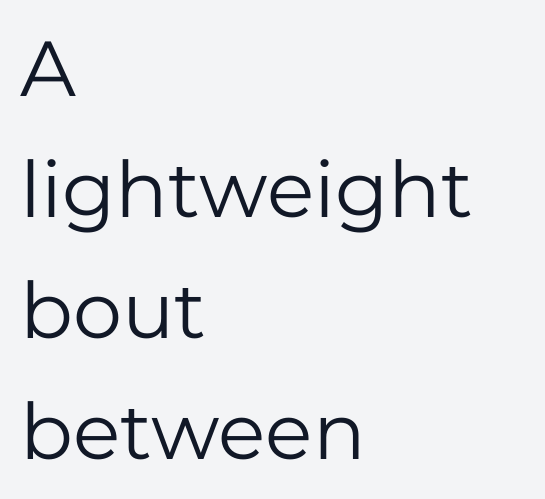
The image shows 78 px regular-weight sans-serif type, upright; set left-aligned, normal line spacing (1.55x), normal letter spacing, not underlined; low stroke contrast and a medium x-height.
